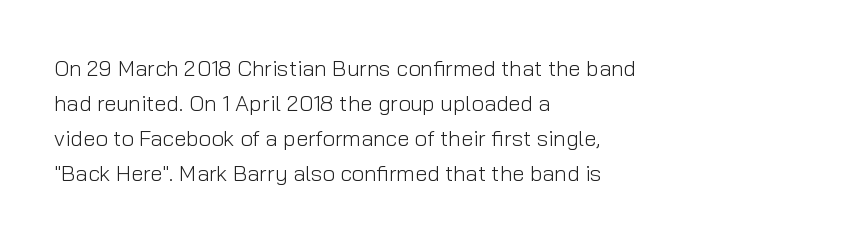
The image shows 22 px text type, upright; set left-aligned, normal line spacing (1.59x), normal letter spacing, not underlined.
